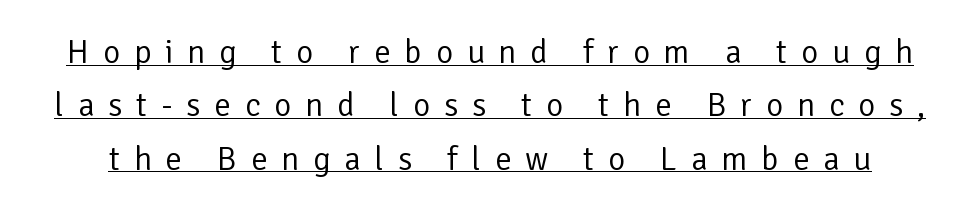
The image shows 33 px regular-weight sans-serif type, upright; set normal line spacing (1.62x), unusually wide letter spacing (+0.42 em), underlined; low stroke contrast and a medium x-height.
